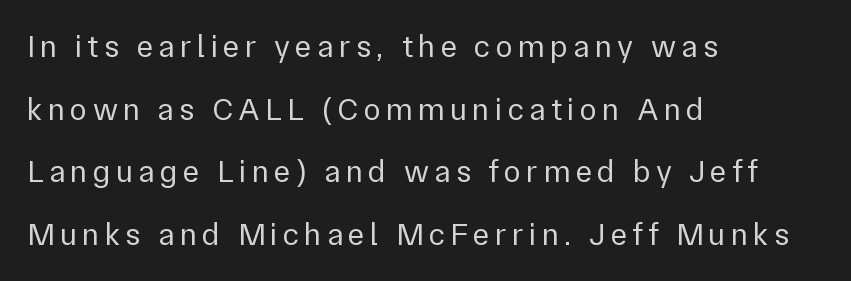
{"serif": "no", "italic": "no", "bold": "no", "weight": "regular", "width": "normal", "stroke_contrast": "low", "x_height": "medium", "monospaced": "no", "underline": "no", "align": "left", "line_spacing": "loose", "line_spacing_ratio": 1.96, "glyph_px": 32}
